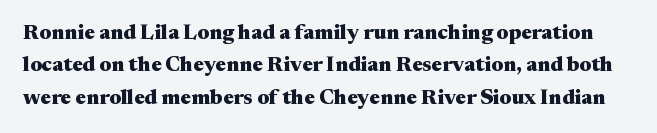
Do the letters lean? They stand straight. Heavy-handed strokes throughout: this text is bold. The horizontal fit of the characters is conventional and even. Check under the words: just untouched page. Does the leading feel generous? No, just average.
